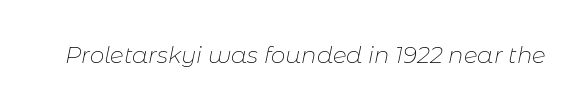
The image shows 23 px text type, italic (leaning right); set normal letter spacing, not underlined.
